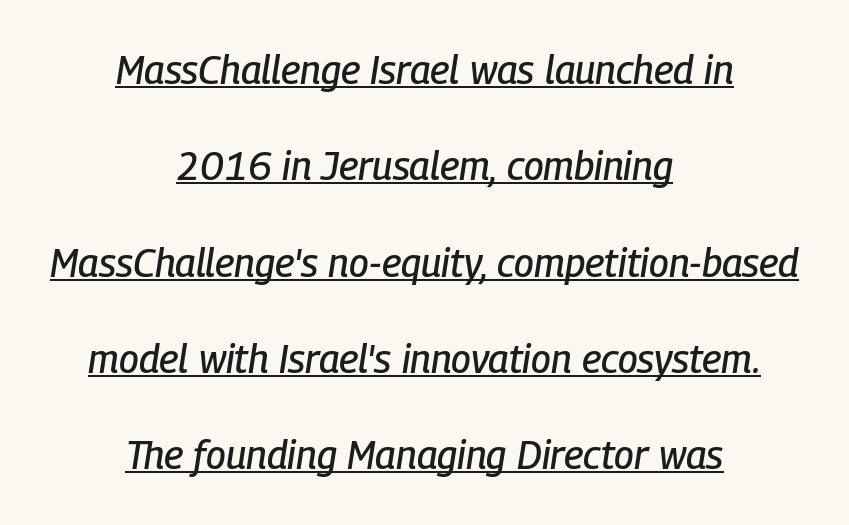
The image shows 39 px condensed type, italic (leaning right); set centered, loose line spacing (2.47x), normal letter spacing, underlined; low stroke contrast and a medium x-height.
